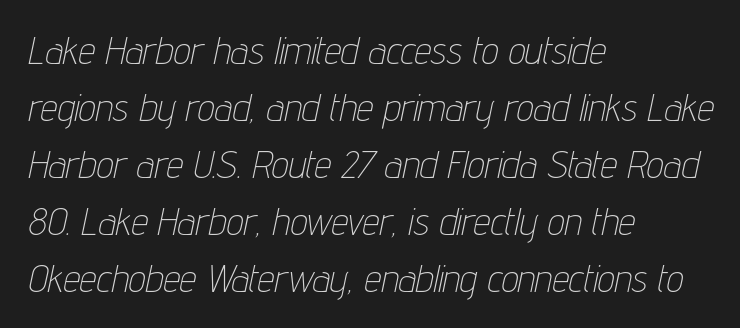
The image shows 38 px thin, condensed type, italic (leaning right); set left-aligned, normal line spacing (1.5x), normal letter spacing, not underlined; low stroke contrast and a medium x-height.
